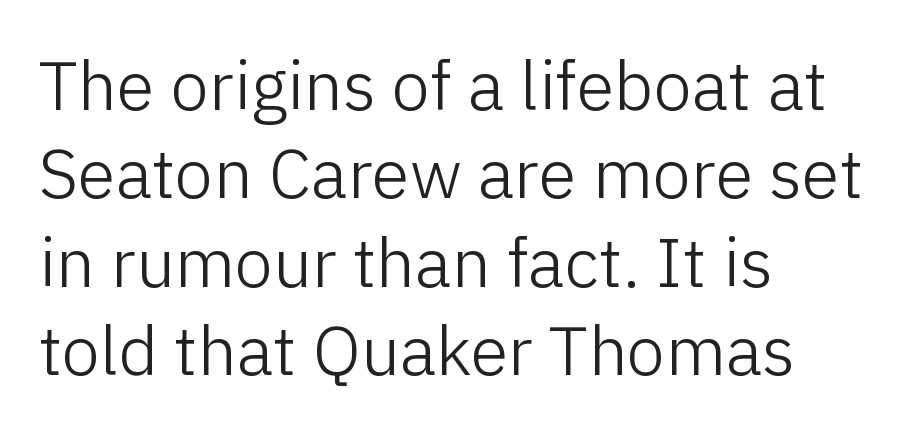
Q: Is the text bold? A: No.
Q: Is the text italic (slanted)? A: No, it is upright.
Q: Is the typeface a serif or a sans-serif typeface? A: Sans-serif.
Q: Is the text underlined? A: No.
Q: How is the paragraph aligned? A: Left-aligned.
Q: Is the spacing between letters normal or unusually wide? A: Normal.
Q: Is the spacing between lines tight, normal or loose? A: Normal.
Q: Width (condensed, normal, or wide)? A: Normal.
Q: Stroke contrast? A: Low.
Q: x-height? A: Medium.
Q: Monospaced? A: No.
